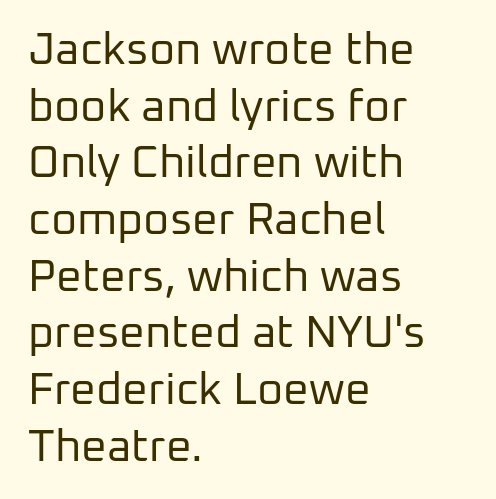
{"serif": "no", "italic": "no", "bold": "no", "weight": "regular", "width": "normal", "stroke_contrast": "low", "x_height": "medium", "monospaced": "no", "underline": "no", "align": "left", "line_spacing": "normal", "line_spacing_ratio": 1.26, "letter_spacing": "normal", "letter_spacing_em": 0.0, "glyph_px": 45}
